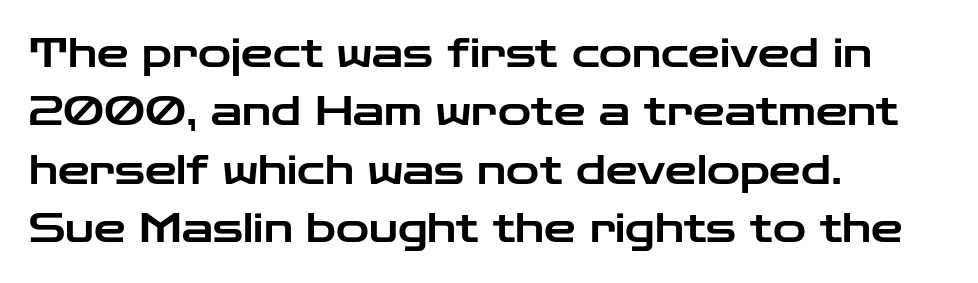
Normally led — the rows are evenly, conventionally spaced. The gaps between neighbouring characters are ordinary and unremarkable. Does the copy run flush right? No — it runs flush left. Are there feet on the stems? There aren't — it's a sans. Descenders are the only things crossing below the line.
